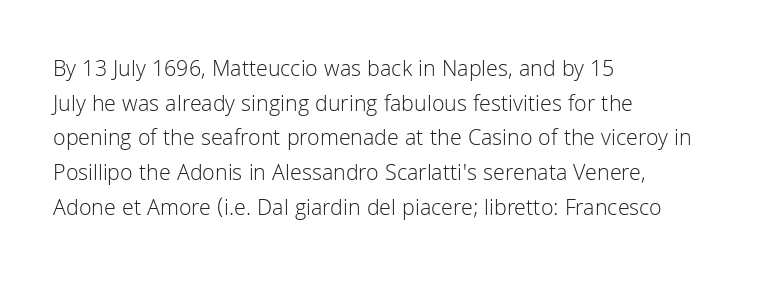
{"italic": "no", "bold": "no", "underline": "no", "align": "left", "line_spacing": "normal", "line_spacing_ratio": 1.51, "letter_spacing": "normal", "letter_spacing_em": 0.0, "glyph_px": 23}
